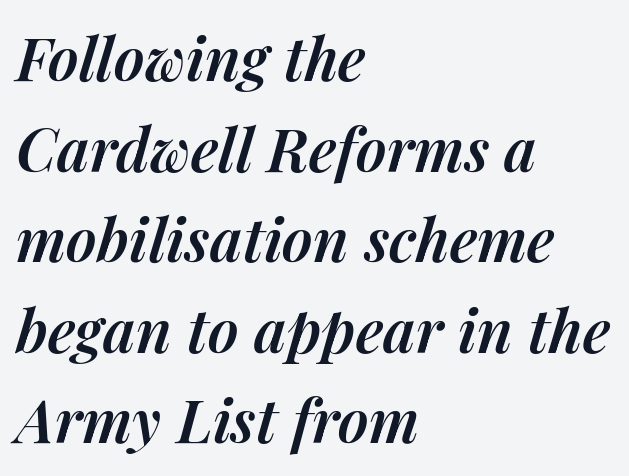
The strokes are fattened partway — semibold, not bold. The lines sit at an ordinary, default distance from one another. Glyph-to-glyph distance matches everyday printed text. The passage shown leans; its letterforms are oblique. The passage shown is typed in a proportional face where columns would drift. Compared with a centered layout, this one pins lines to the left instead.
